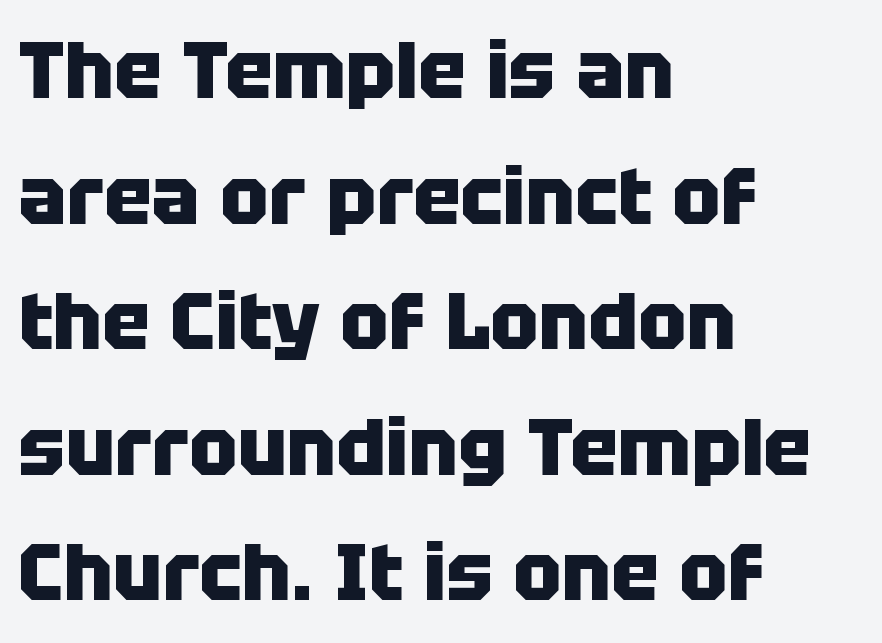
The image shows 80 px heavy sans-serif type, upright; set left-aligned, normal line spacing (1.57x), normal letter spacing, not underlined; low stroke contrast and a large x-height.
